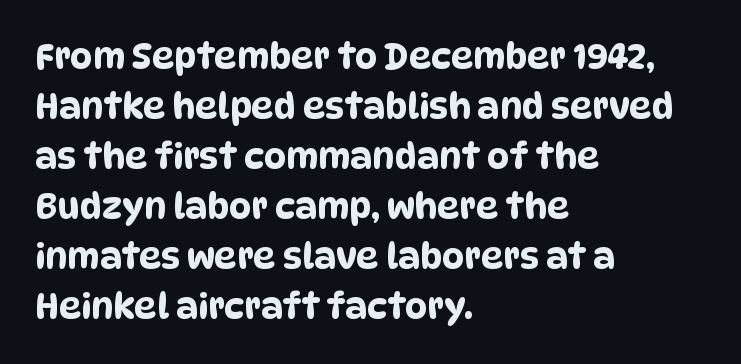
The image shows 35 px condensed sans-serif type; set left-aligned, normal line spacing (1.43x), normal letter spacing, not underlined; low stroke contrast and a large x-height.
